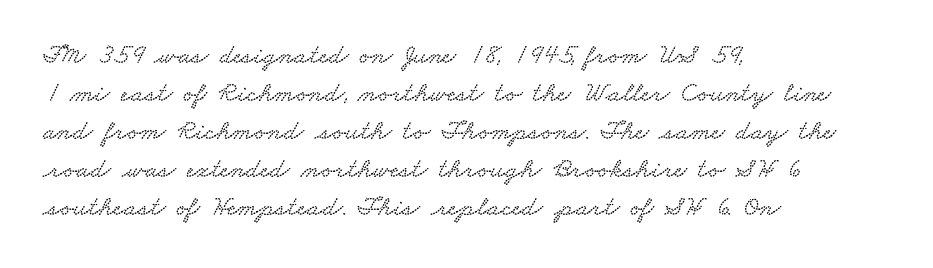
Q: Is the typeface a serif or a sans-serif typeface? A: Serif.
Q: Is the text underlined? A: No.
Q: How is the paragraph aligned? A: Left-aligned.
Q: Is the spacing between letters normal or unusually wide? A: Normal.
Q: Is the spacing between lines tight, normal or loose? A: Normal.
Q: Width (condensed, normal, or wide)? A: Wide.
Q: Stroke contrast? A: Low.
Q: x-height? A: Small.
Q: Monospaced? A: No.
